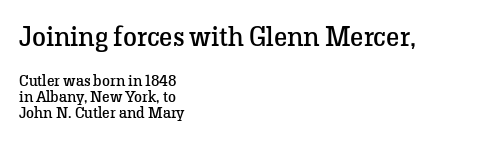
{"serif": "yes", "italic": "no", "bold": "no", "weight": "regular", "width": "normal", "stroke_contrast": "low", "x_height": "medium", "monospaced": "no", "underline": "no", "align": "left", "line_spacing": "tight", "line_spacing_ratio": 1.01, "letter_spacing": "normal", "letter_spacing_em": 0.0, "larger_block": "first", "size_ratio": 1.75, "glyph_px": 28}
